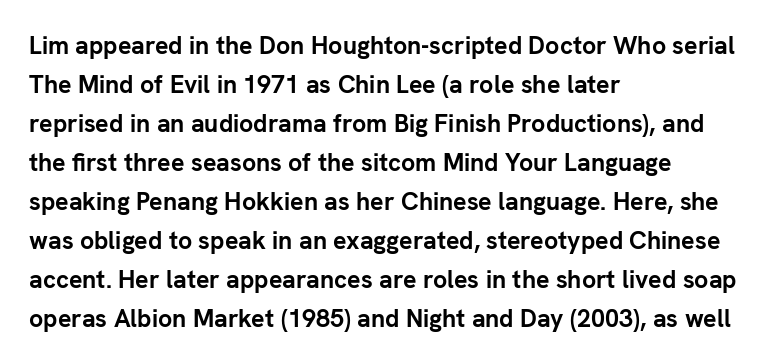
Vertical strokes here are truly vertical. In terms of letterspacing, this is plain default setting. This block has exactly the height ordinary leading produces. Pretty heavy lettering here — definitely bold.
